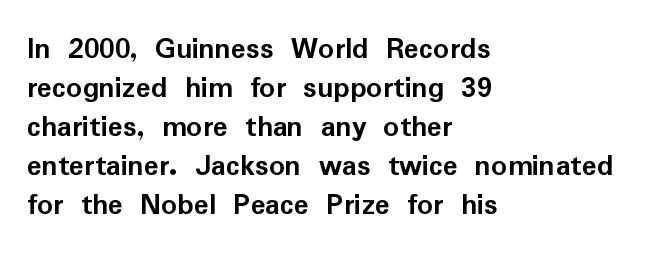
Weight check: bold — yes, fully. Compared with typical paragraphs, the rows here are spaced about the same. The letters stand straight up with perfectly vertical stems. To sum up the face: it is a sans, with no serifs. Beneath every word, the page is bare.
